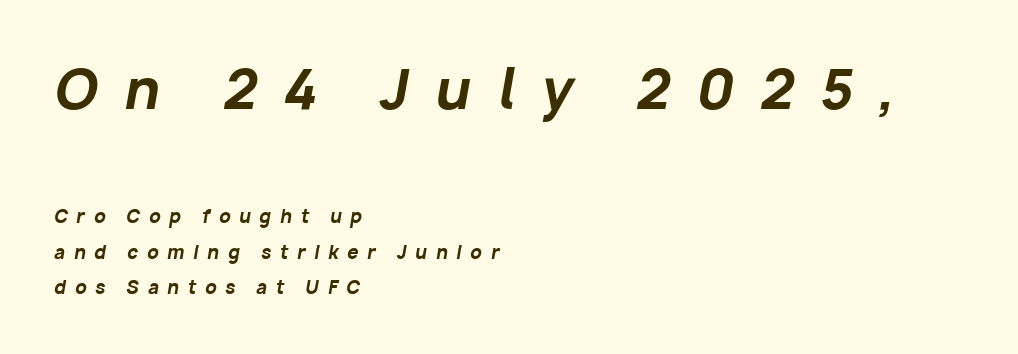
Q: Is the text bold? A: Yes.
Q: Is the text italic (slanted)? A: Yes, it leans right by about 10 degrees.
Q: Is the text underlined? A: No.
Q: How is the paragraph aligned? A: Left-aligned.
Q: Is the spacing between letters normal or unusually wide? A: Unusually wide.
Q: Is the spacing between lines tight, normal or loose? A: Loose.
Q: Which block of text is set in a larger size, the first (top) or the second (bottom)? A: The first (top) one.
Q: Width (condensed, normal, or wide)? A: Normal.
Q: Stroke contrast? A: Low.
Q: x-height? A: Medium.
Q: Monospaced? A: No.
